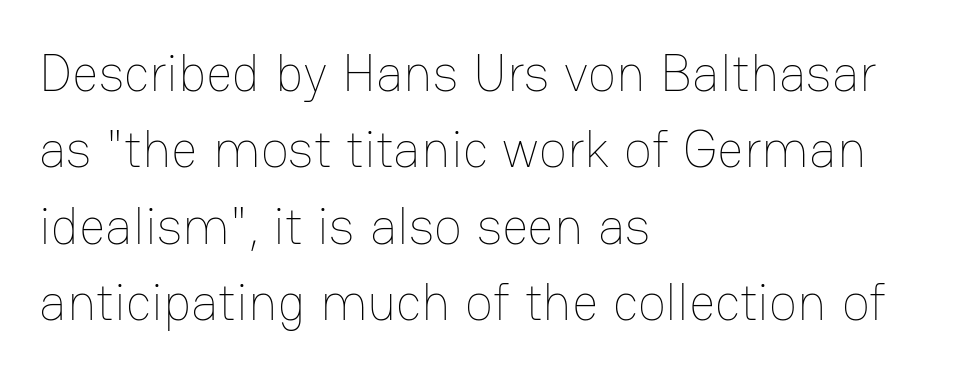
The image shows 52 px thin type, upright; set left-aligned, normal line spacing (1.47x), normal letter spacing, not underlined; low stroke contrast and a medium x-height.
